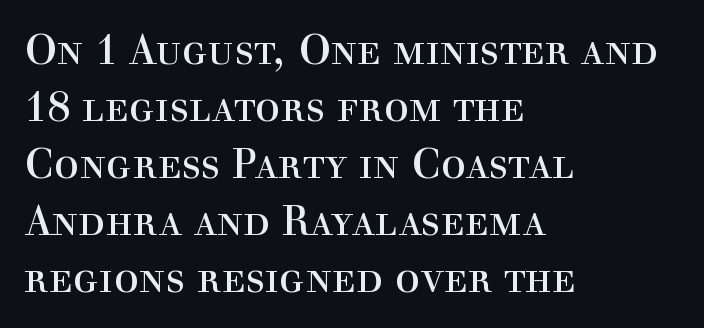
Q: Is the text bold? A: No.
Q: Is the text italic (slanted)? A: No, it is upright.
Q: Is the typeface a serif or a sans-serif typeface? A: Serif.
Q: Is the text underlined? A: No.
Q: How is the paragraph aligned? A: Left-aligned.
Q: Is the spacing between letters normal or unusually wide? A: Normal.
Q: Is the spacing between lines tight, normal or loose? A: Normal.
Q: Width (condensed, normal, or wide)? A: Normal.
Q: x-height? A: Medium.
Q: Monospaced? A: No.
